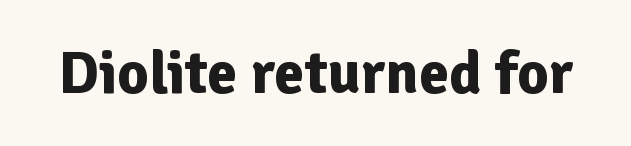
Q: Is the text bold? A: Yes.
Q: Is the text italic (slanted)? A: No, it is upright.
Q: Is the typeface a serif or a sans-serif typeface? A: Sans-serif.
Q: Is the text underlined? A: No.
Q: Is the spacing between letters normal or unusually wide? A: Normal.
Q: Width (condensed, normal, or wide)? A: Normal.
Q: Stroke contrast? A: Low.
Q: x-height? A: Medium.
Q: Monospaced? A: No.
